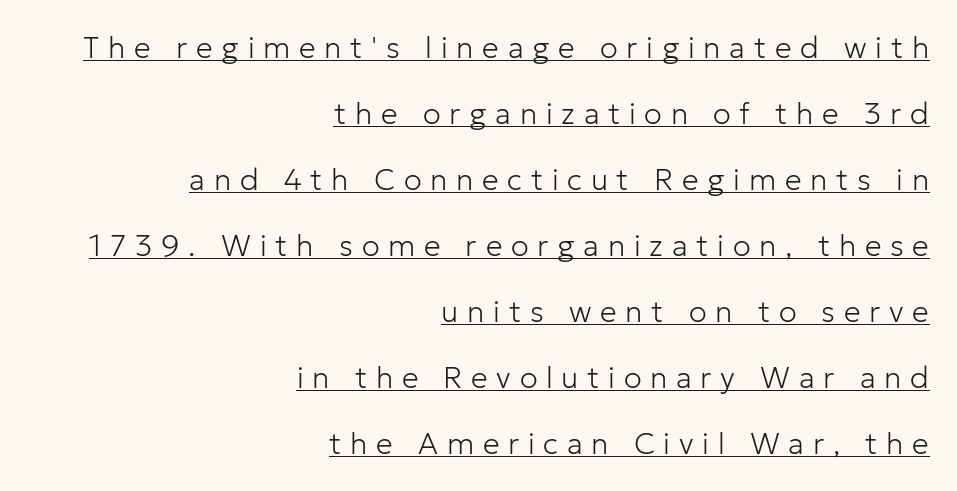
Q: Is the text bold? A: No.
Q: Is the text italic (slanted)? A: No, it is upright.
Q: Is the typeface a serif or a sans-serif typeface? A: Sans-serif.
Q: Is the text underlined? A: Yes.
Q: How is the paragraph aligned? A: Right-aligned.
Q: Is the spacing between letters normal or unusually wide? A: Unusually wide.
Q: Is the spacing between lines tight, normal or loose? A: Loose.
Q: Width (condensed, normal, or wide)? A: Normal.
Q: Stroke contrast? A: Low.
Q: x-height? A: Medium.
Q: Monospaced? A: No.
